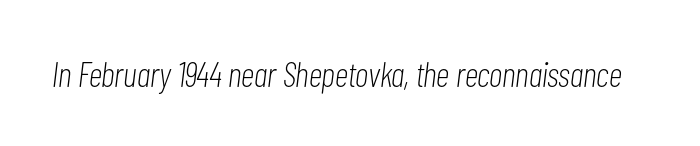
Q: Is the text bold? A: No.
Q: Is the text italic (slanted)? A: Yes, it leans right by about 7 degrees.
Q: Is the text underlined? A: No.
Q: Is the spacing between letters normal or unusually wide? A: Normal.
Q: Width (condensed, normal, or wide)? A: Condensed.
Q: Stroke contrast? A: Low.
Q: x-height? A: Medium.
Q: Monospaced? A: No.
